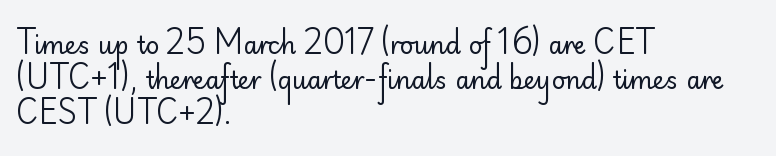
Q: Is the text bold? A: No.
Q: Is the text italic (slanted)? A: No, it is upright.
Q: Is the text underlined? A: No.
Q: How is the paragraph aligned? A: Left-aligned.
Q: Is the spacing between letters normal or unusually wide? A: Normal.
Q: Is the spacing between lines tight, normal or loose? A: Normal.
